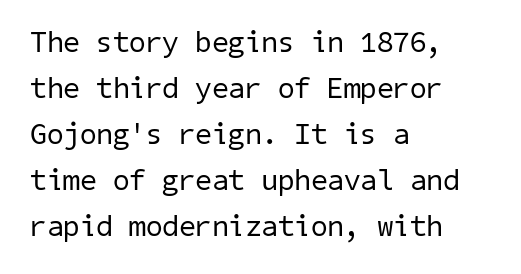
The image shows 30 px regular-weight sans-serif type; set left-aligned, normal line spacing (1.53x), normal letter spacing, not underlined; low stroke contrast and a medium x-height.
